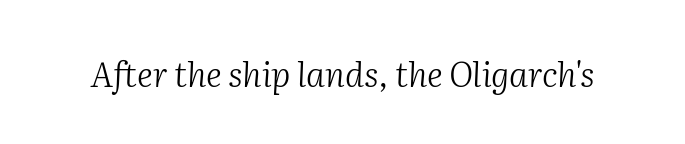
{"serif": "yes", "italic": "yes", "lean": "right", "slant_degrees": 2, "bold": "no", "weight": "light", "width": "normal", "stroke_contrast": "medium", "x_height": "medium", "monospaced": "no", "underline": "no", "letter_spacing": "normal", "letter_spacing_em": 0.0, "glyph_px": 34}
